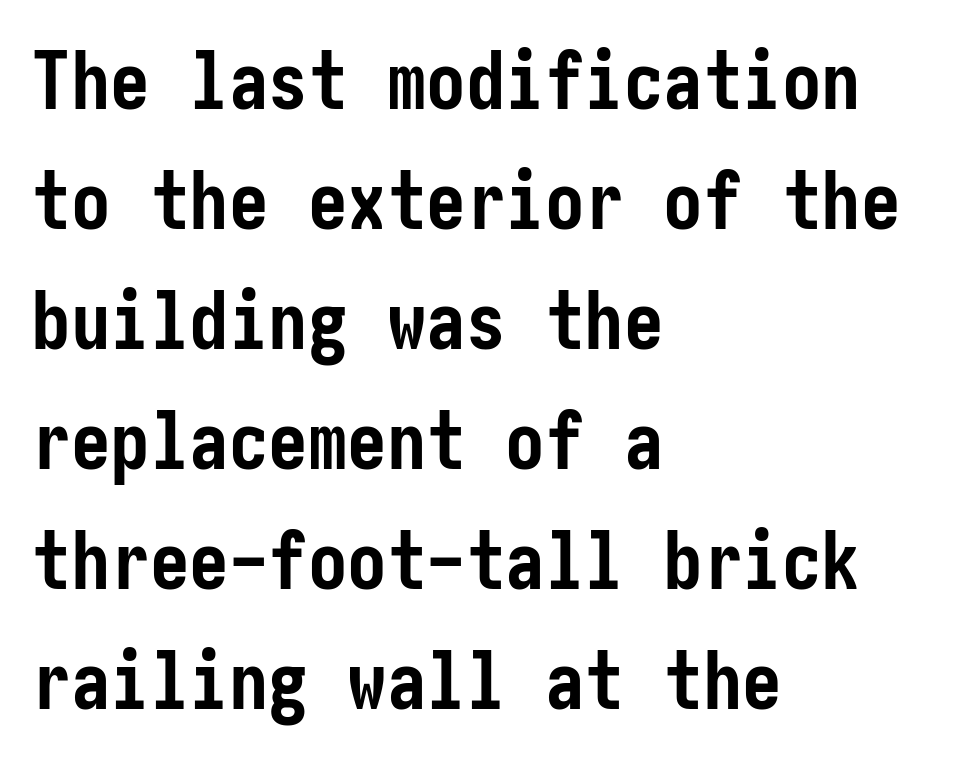
The image shows 79 px semibold, condensed sans-serif type, upright; set left-aligned, normal line spacing (1.52x), normal letter spacing, not underlined; low stroke contrast and a medium x-height.
